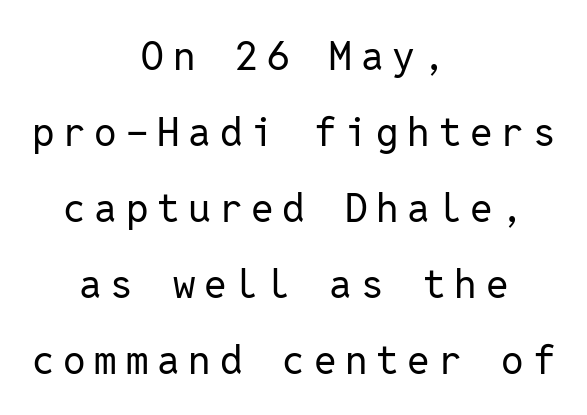
The image shows 40 px regular-weight sans-serif type, upright, monospaced; set centered, loose line spacing (1.9x), unusually wide letter spacing (+0.22 em), not underlined; low stroke contrast and a medium x-height.
